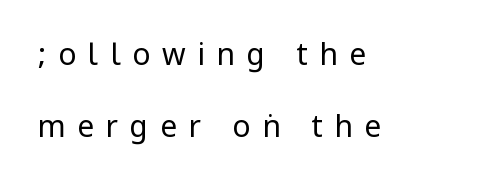
Q: Is the text bold? A: No.
Q: Is the text italic (slanted)? A: No, it is upright.
Q: Is the typeface a serif or a sans-serif typeface? A: Sans-serif.
Q: Is the text underlined? A: No.
Q: How is the paragraph aligned? A: Left-aligned.
Q: Is the spacing between letters normal or unusually wide? A: Unusually wide.
Q: Is the spacing between lines tight, normal or loose? A: Loose.
Q: Width (condensed, normal, or wide)? A: Condensed.
Q: Stroke contrast? A: Low.
